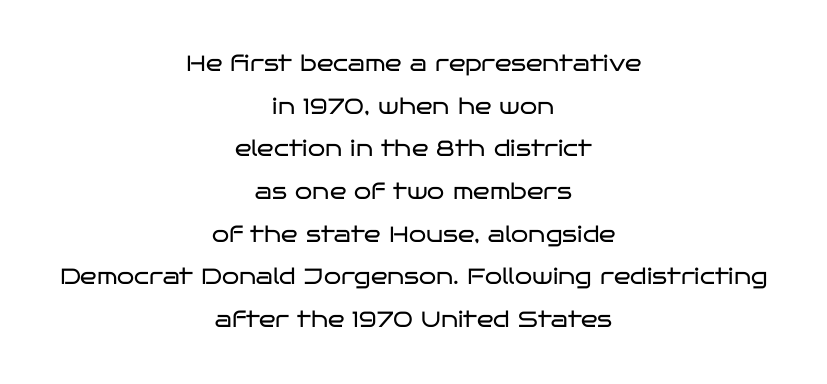
{"italic": "no", "bold": "no", "underline": "no", "align": "center", "line_spacing": "loose", "line_spacing_ratio": 1.94, "letter_spacing": "normal", "letter_spacing_em": 0.0, "glyph_px": 22}
